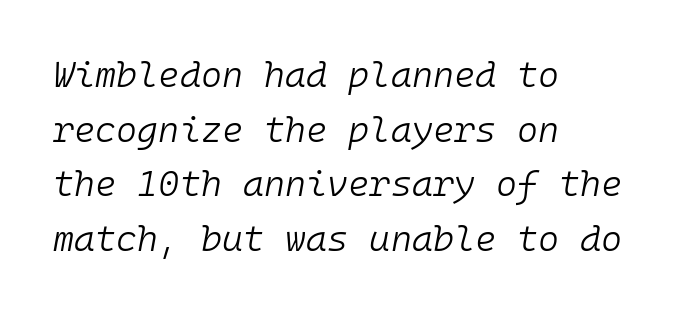
{"italic": "yes", "lean": "right", "slant_degrees": 10, "bold": "no", "weight": "light", "width": "normal", "stroke_contrast": "low", "x_height": "medium", "monospaced": "yes", "underline": "no", "align": "left", "line_spacing": "normal", "line_spacing_ratio": 1.52, "letter_spacing": "normal", "letter_spacing_em": 0.0, "glyph_px": 36}
